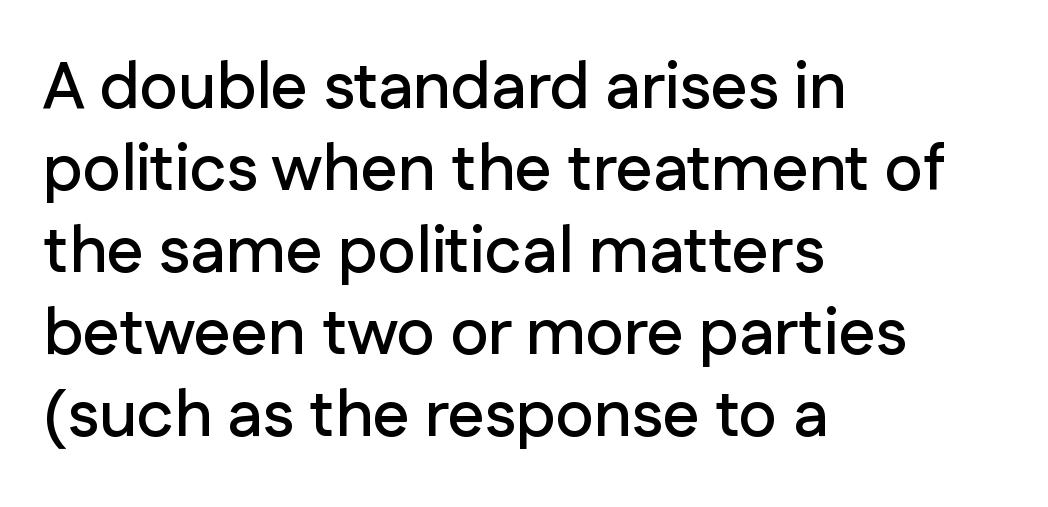
The image shows 65 px sans-serif type, upright; set left-aligned, normal line spacing (1.26x), normal letter spacing, not underlined; low stroke contrast and a medium x-height.
